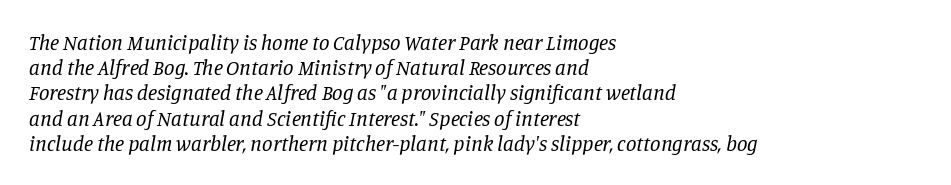
The glyphs look as if they've been sheared to an angle. Left-aligned paragraph, ragged on the right. Weight: regular or lighter. What stands out about the letter spacing? Nothing — it is the standard amount.
